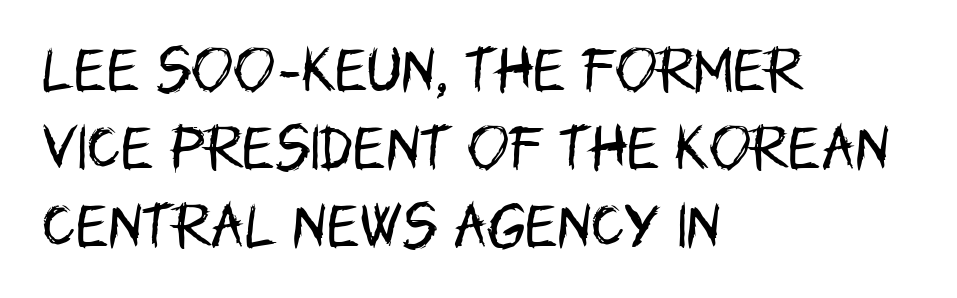
Grotesque or geometric, the face here clearly has no serifs. Ascenders rise straight up at ninety degrees. These lines stack with their left ends in a neat column. A typesetter would call this proportional, since set widths differ per character. Is the type heavy? It reads as light-to-regular instead.
